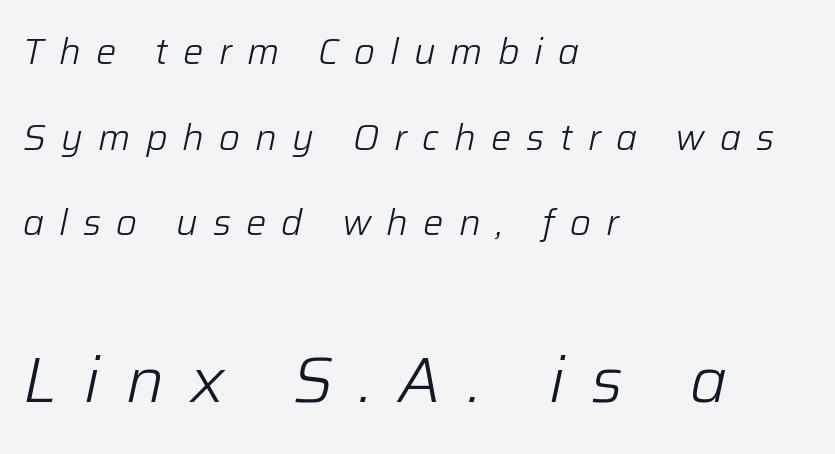
Q: Is the text bold? A: No.
Q: Is the text italic (slanted)? A: Yes, it leans right by about 12 degrees.
Q: Is the text underlined? A: No.
Q: How is the paragraph aligned? A: Left-aligned.
Q: Is the spacing between letters normal or unusually wide? A: Unusually wide.
Q: Is the spacing between lines tight, normal or loose? A: Loose.
Q: Which block of text is set in a larger size, the first (top) or the second (bottom)? A: The second (bottom) one.
Q: Width (condensed, normal, or wide)? A: Normal.
Q: Stroke contrast? A: Low.
Q: x-height? A: Medium.
Q: Monospaced? A: No.
